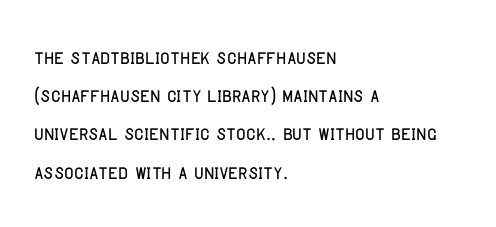
{"italic": "no", "underline": "no", "align": "left", "line_spacing": "normal", "line_spacing_ratio": 1.47, "letter_spacing": "normal", "letter_spacing_em": 0.0, "glyph_px": 26}
